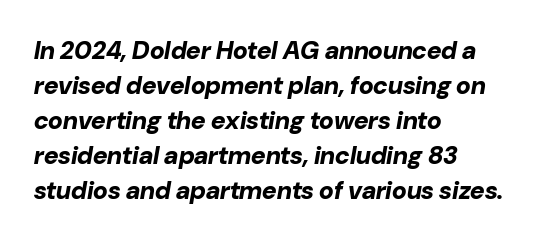
The space directly below the letters is spotless. Layout note: lines flush left. Tracking value appears to be zero — textbook default spacing. Strong, thick strokes mark this as bold type. Whoever set this chose a conventional vertical rhythm.
